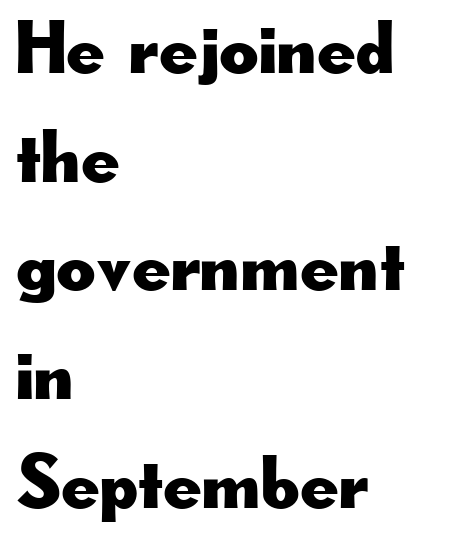
Nobody drew a line under any word here. The paragraph shown leans on its left margin. Think of a printed novel: that variable character pitch is what you see here. The passage shown is typeset with a sans-serif family.
